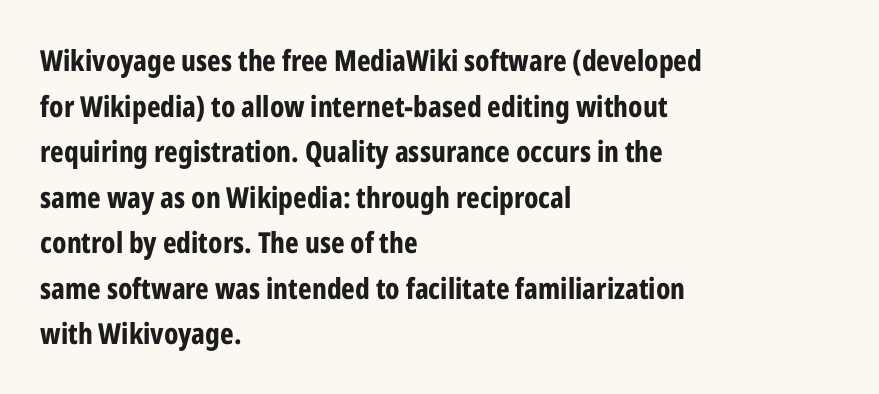
{"serif": "no", "italic": "no", "bold": "yes", "weight": "bold", "width": "condensed", "stroke_contrast": "low", "x_height": "medium", "monospaced": "no", "underline": "no", "align": "left", "line_spacing": "normal", "line_spacing_ratio": 1.57, "letter_spacing": "normal", "letter_spacing_em": 0.0, "glyph_px": 29}
